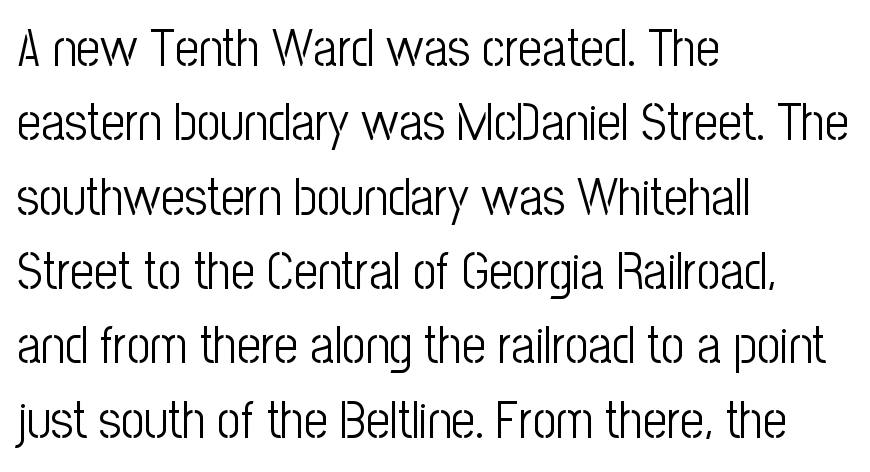
Q: Is the text bold? A: No.
Q: Is the text italic (slanted)? A: No, it is upright.
Q: Is the typeface a serif or a sans-serif typeface? A: Sans-serif.
Q: Is the text underlined? A: No.
Q: How is the paragraph aligned? A: Left-aligned.
Q: Is the spacing between letters normal or unusually wide? A: Normal.
Q: Is the spacing between lines tight, normal or loose? A: Normal.
Q: Width (condensed, normal, or wide)? A: Condensed.
Q: Stroke contrast? A: Low.
Q: x-height? A: Medium.
Q: Monospaced? A: No.
